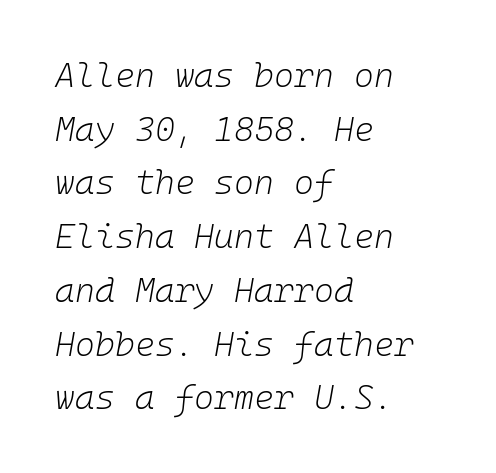
The image shows 34 px light type, italic (leaning right), monospaced; set left-aligned, normal line spacing (1.58x), normal letter spacing, not underlined; low stroke contrast and a medium x-height.
